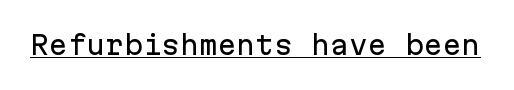
Q: Is the text italic (slanted)? A: No, it is upright.
Q: Is the text underlined? A: Yes.
Q: Is the spacing between letters normal or unusually wide? A: Normal.
